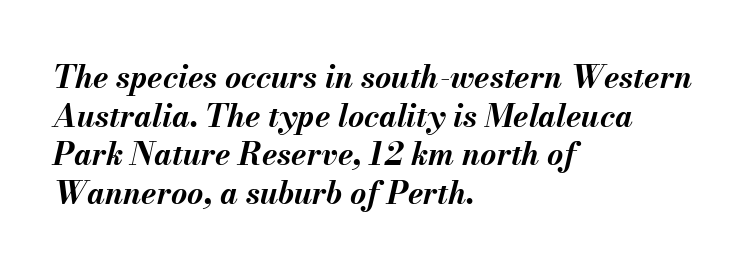
The image shows 31 px bold type, italic (leaning right); set left-aligned, normal line spacing (1.25x), normal letter spacing, not underlined; medium stroke contrast and a small x-height.
